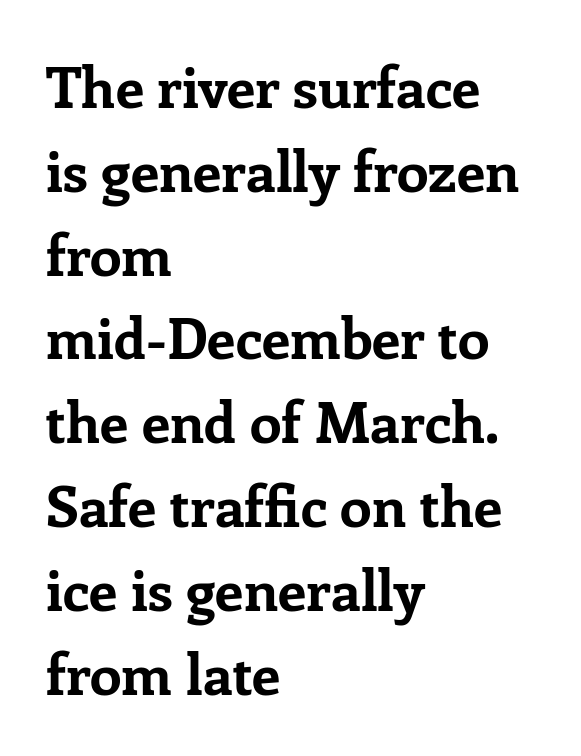
Q: Is the text bold? A: Yes.
Q: Is the text italic (slanted)? A: No, it is upright.
Q: Is the typeface a serif or a sans-serif typeface? A: Serif.
Q: Is the text underlined? A: No.
Q: How is the paragraph aligned? A: Left-aligned.
Q: Is the spacing between letters normal or unusually wide? A: Normal.
Q: Is the spacing between lines tight, normal or loose? A: Normal.
Q: Width (condensed, normal, or wide)? A: Normal.
Q: Stroke contrast? A: Low.
Q: x-height? A: Medium.
Q: Monospaced? A: No.
